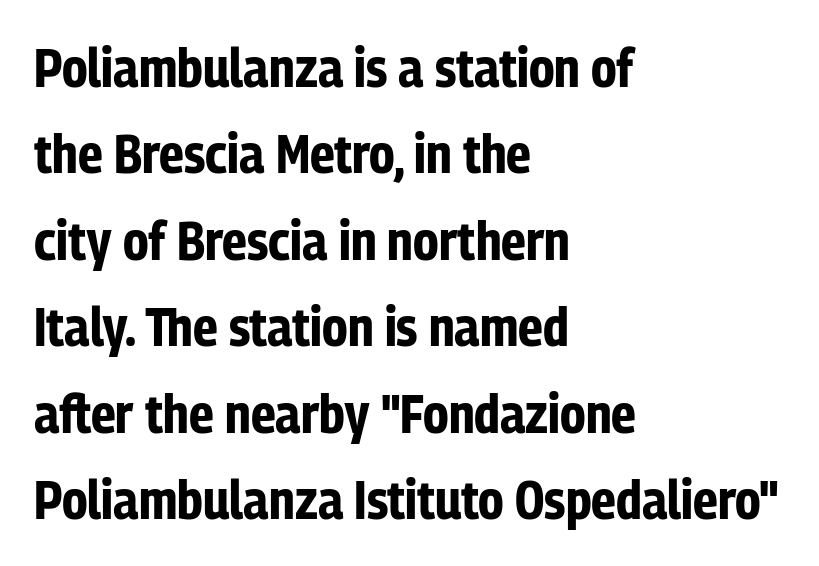
Character widths vary here, with narrow letters taking less room than wide ones. Look at the stroke-to-counter ratio: heavy, a bold. A bare baseline throughout the passage. A typesetter would label this face a sans. The passage shown has conventional tracking throughout.
